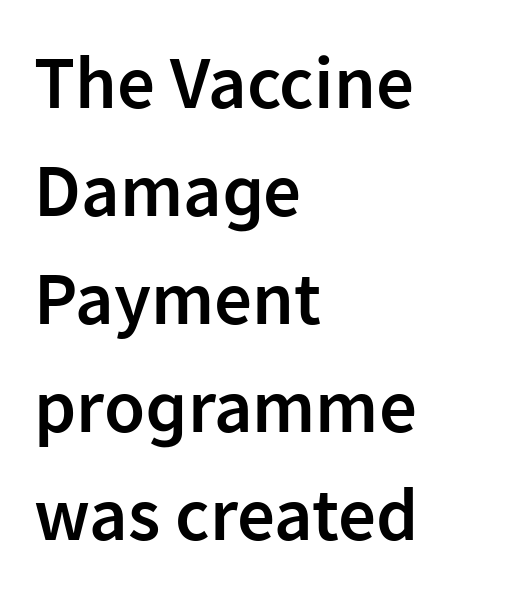
Spacing verdict: proportional, widths tailored to each character. In terms of posture, this sample is upright. Type without underlining. Is this a sans? Yes — the strokes have no serifs.
